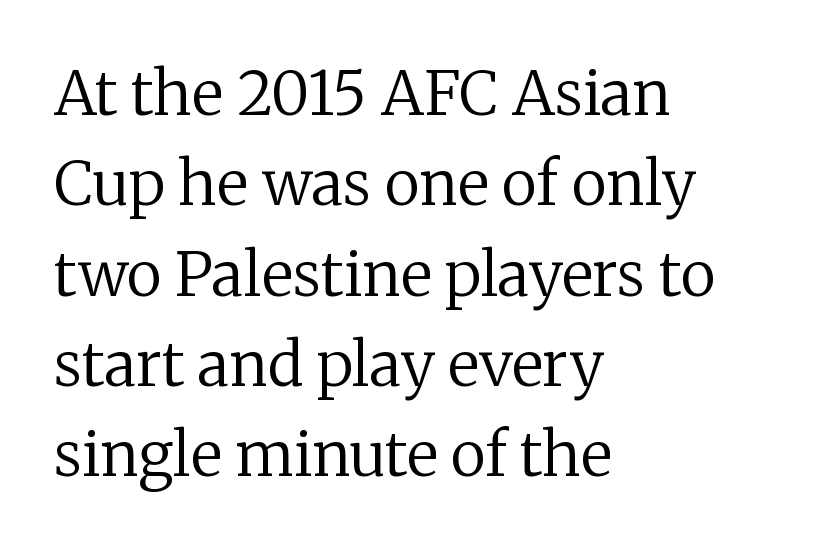
The image shows 61 px regular-weight serif type, upright; set left-aligned, normal line spacing (1.48x), normal letter spacing, not underlined; low stroke contrast and a medium x-height.
